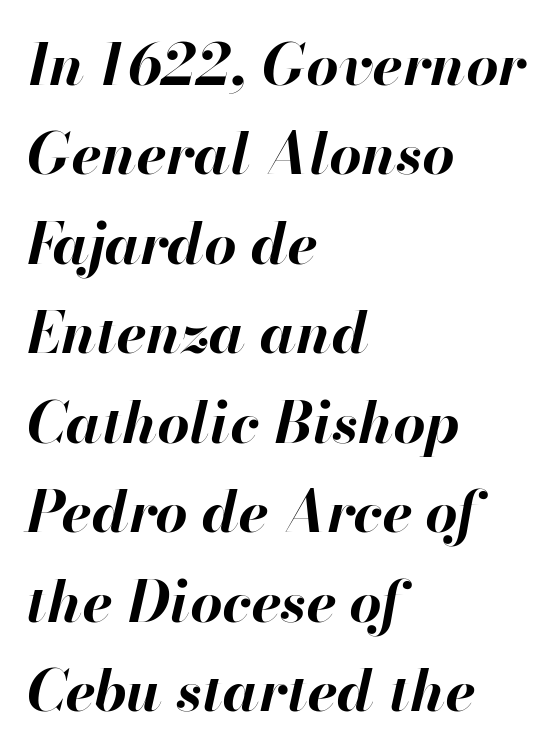
The image shows 57 px bold type, italic (leaning right); set left-aligned, normal line spacing (1.57x), normal letter spacing, not underlined; high stroke contrast and a small x-height.
